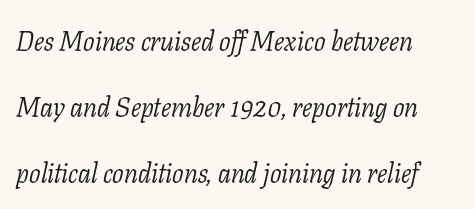
The image shows 27 px text type, italic (leaning right); set left-aligned, loose line spacing (2.45x), normal letter spacing, not underlined.
